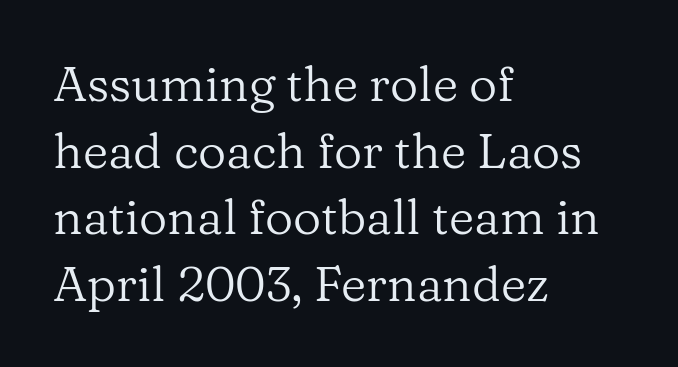
Q: Is the text bold? A: No.
Q: Is the text italic (slanted)? A: No, it is upright.
Q: Is the typeface a serif or a sans-serif typeface? A: Serif.
Q: Is the text underlined? A: No.
Q: How is the paragraph aligned? A: Left-aligned.
Q: Is the spacing between letters normal or unusually wide? A: Normal.
Q: Is the spacing between lines tight, normal or loose? A: Normal.
Q: Width (condensed, normal, or wide)? A: Normal.
Q: Stroke contrast? A: Low.
Q: x-height? A: Medium.
Q: Monospaced? A: No.
